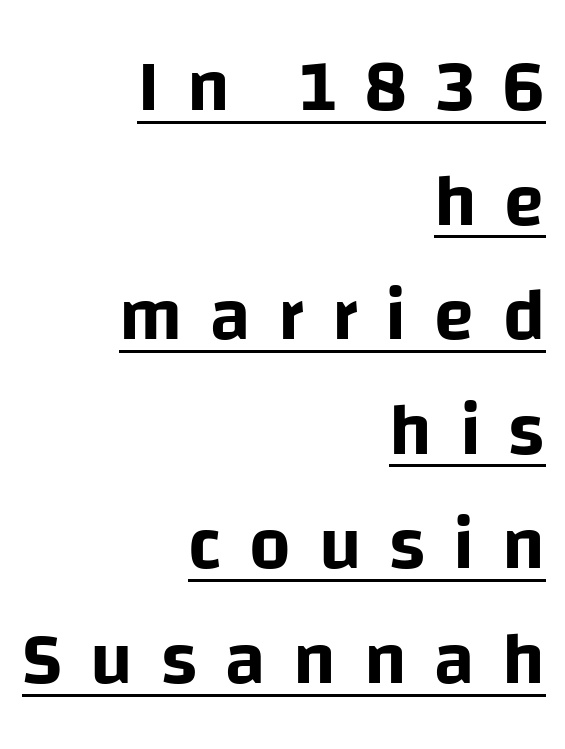
Style check: upright. Looks like someone drew a line under every word here. Letterform terminals end flat and unadorned throughout the passage. There is plenty of visible air inserted between adjacent glyphs.
